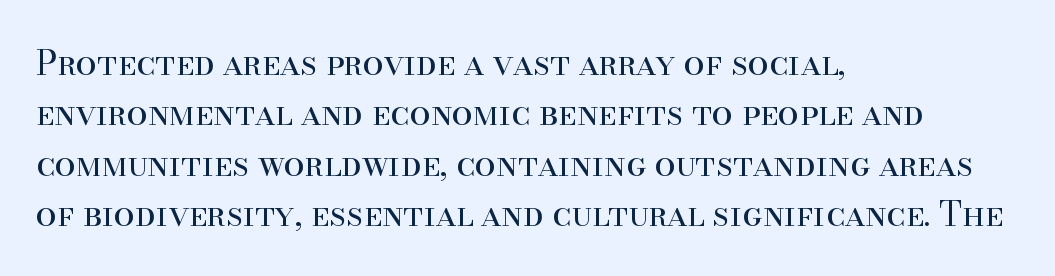
Q: Is the text bold? A: No.
Q: Is the text italic (slanted)? A: No, it is upright.
Q: Is the typeface a serif or a sans-serif typeface? A: Serif.
Q: Is the text underlined? A: No.
Q: How is the paragraph aligned? A: Left-aligned.
Q: Is the spacing between letters normal or unusually wide? A: Normal.
Q: Is the spacing between lines tight, normal or loose? A: Normal.
Q: Width (condensed, normal, or wide)? A: Normal.
Q: Stroke contrast? A: High.
Q: x-height? A: Small.
Q: Monospaced? A: No.
